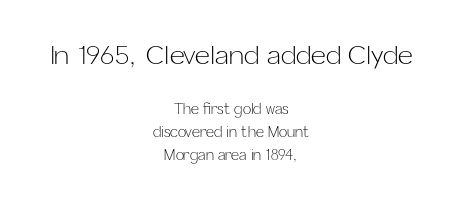
{"italic": "no", "bold": "no", "underline": "no", "align": "center", "line_spacing": "normal", "line_spacing_ratio": 1.64, "letter_spacing": "normal", "letter_spacing_em": 0.0, "larger_block": "first", "size_ratio": 1.86, "glyph_px": 26}
